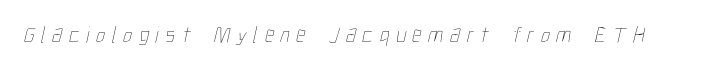
{"bold": "no", "underline": "no", "letter_spacing": "wide", "letter_spacing_em": 0.29, "glyph_px": 23}
